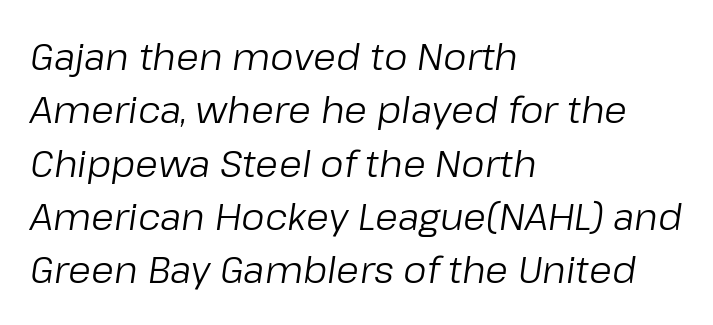
{"italic": "yes", "lean": "right", "slant_degrees": 8, "bold": "no", "weight": "regular", "width": "normal", "stroke_contrast": "low", "x_height": "medium", "monospaced": "no", "underline": "no", "align": "left", "line_spacing": "normal", "line_spacing_ratio": 1.44, "letter_spacing": "normal", "letter_spacing_em": 0.0, "glyph_px": 37}
